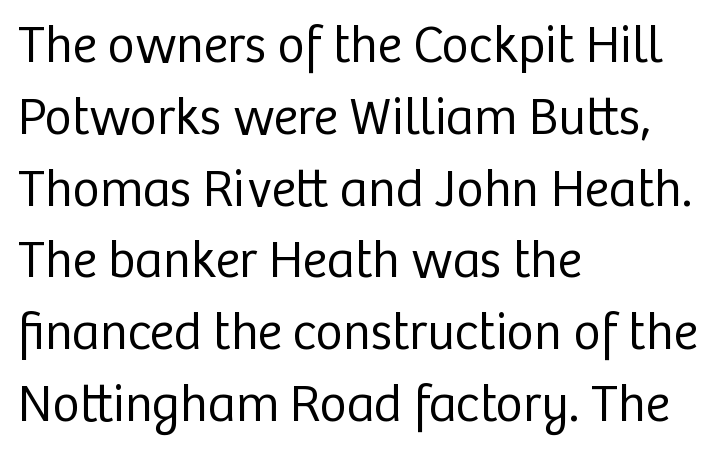
The image shows 52 px regular-weight sans-serif type, upright; set left-aligned, normal line spacing (1.38x), normal letter spacing, not underlined; low stroke contrast and a medium x-height.
